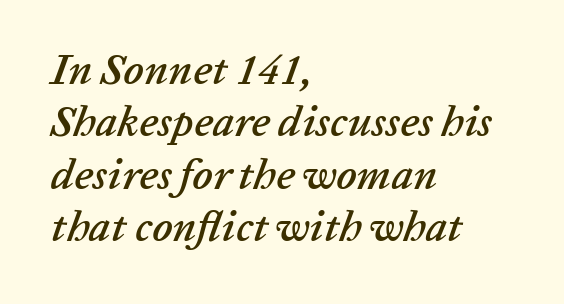
When letters slant like this, we call the style italic. Horizontal alignment here is leftward, the default for most running prose. Observe the ordinary spacing: letters are neighbours, not strangers. The area under the type is left untouched. The face used here is proportionally spaced, like ordinary book or web type.
